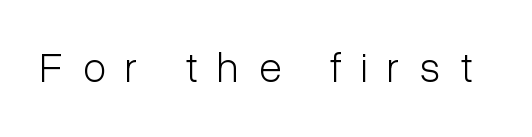
Think of a printed novel: that variable character pitch is what you see here. Check under the words: just untouched page. Ink coverage per letter is moderate at most. This is roman type, the default non-slanted kind. Words appear elongated and porous because spacing is wide.
